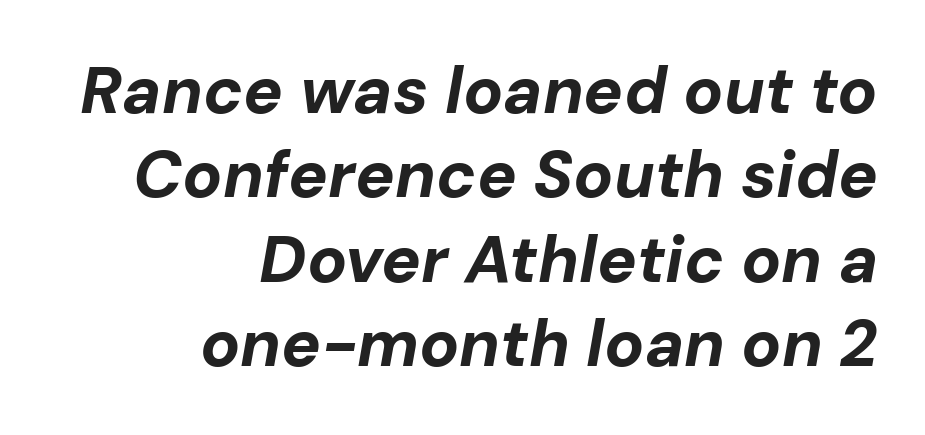
{"italic": "yes", "lean": "right", "slant_degrees": 10, "bold": "yes", "weight": "bold", "width": "normal", "stroke_contrast": "low", "x_height": "medium", "monospaced": "no", "underline": "no", "align": "right", "line_spacing": "normal", "line_spacing_ratio": 1.28, "letter_spacing": "normal", "letter_spacing_em": 0.0, "glyph_px": 66}
